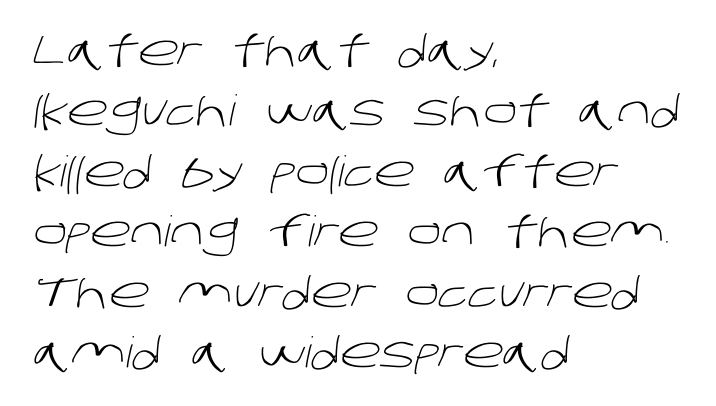
The image shows 42 px light sans-serif type; set left-aligned, normal line spacing (1.44x), normal letter spacing, not underlined; low stroke contrast and a large x-height.
